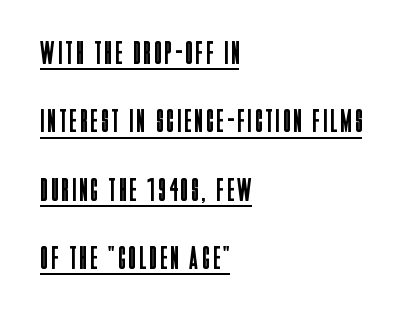
The image shows 32 px regular-weight, condensed sans-serif type, upright; set left-aligned, loose line spacing (2.14x), underlined; low stroke contrast and a large x-height.
